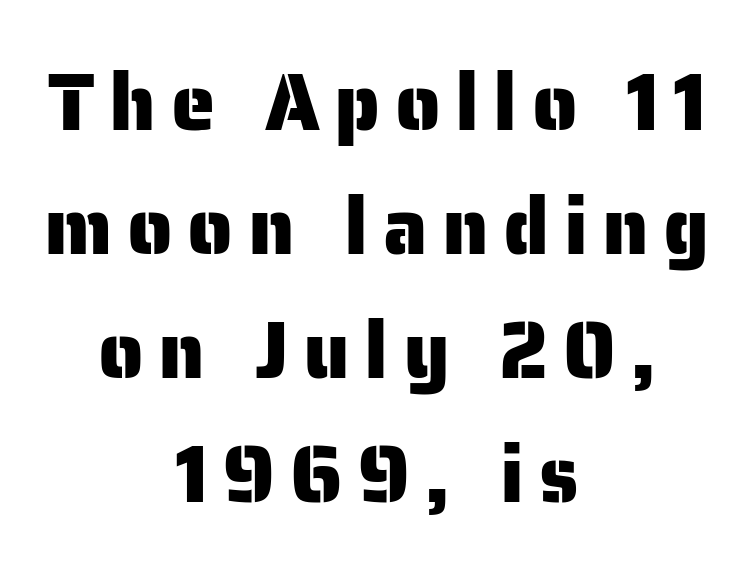
{"serif": "no", "italic": "no", "width": "normal", "stroke_contrast": "low", "x_height": "medium", "monospaced": "no", "underline": "no", "align": "center", "line_spacing": "normal", "line_spacing_ratio": 1.55, "glyph_px": 80}
